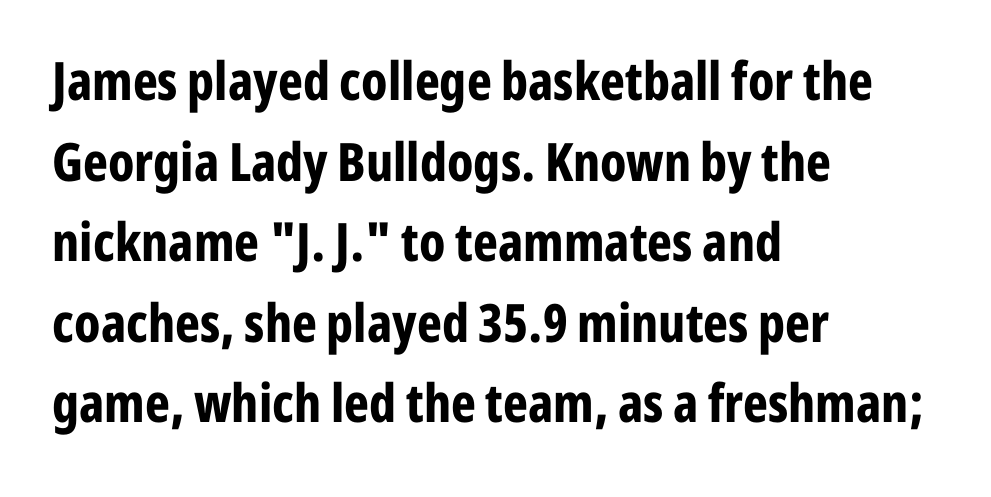
The compositor pushed each line to the left boundary. The lettering stays uniformly vertical, giving the passage a roman look. Decoration check: the copy has no underline. In terms of letterspacing, this is plain default setting.
